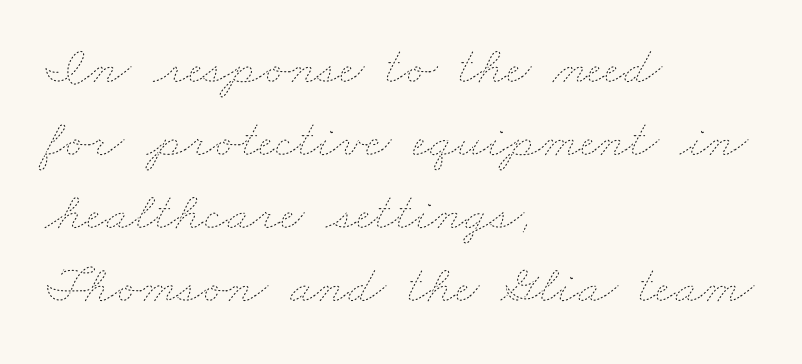
{"bold": "no", "weight": "thin", "width": "wide", "stroke_contrast": "low", "x_height": "small", "monospaced": "no", "underline": "no", "align": "left", "line_spacing": "normal", "line_spacing_ratio": 1.35, "letter_spacing": "normal", "letter_spacing_em": 0.0, "glyph_px": 54}
